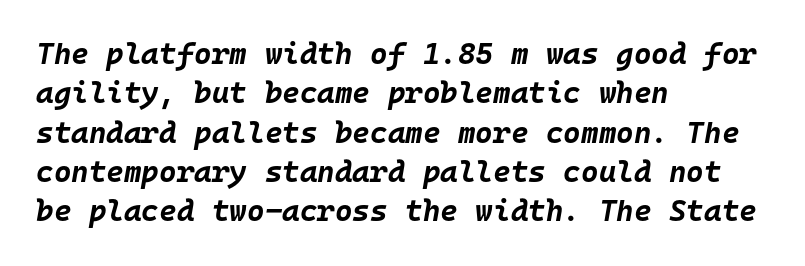
{"italic": "yes", "lean": "right", "slant_degrees": 10, "bold": "yes", "weight": "bold", "width": "normal", "stroke_contrast": "low", "x_height": "large", "monospaced": "yes", "underline": "no", "align": "left", "line_spacing": "normal", "line_spacing_ratio": 1.31, "letter_spacing": "normal", "letter_spacing_em": 0.0, "glyph_px": 30}
